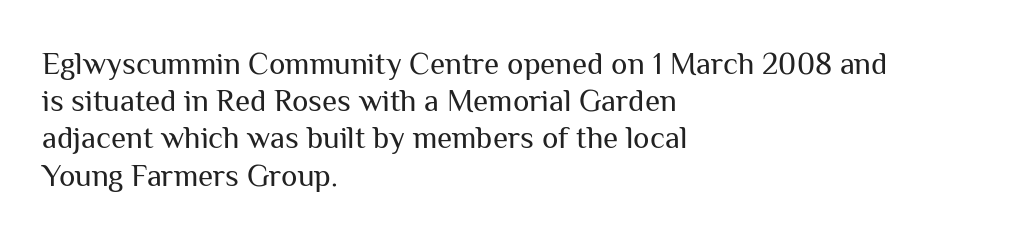
{"serif": "no", "italic": "no", "bold": "no", "weight": "regular", "width": "normal", "stroke_contrast": "medium", "x_height": "medium", "monospaced": "no", "underline": "no", "align": "left", "line_spacing_ratio": 1.2, "letter_spacing": "normal", "letter_spacing_em": 0.0, "glyph_px": 31}
